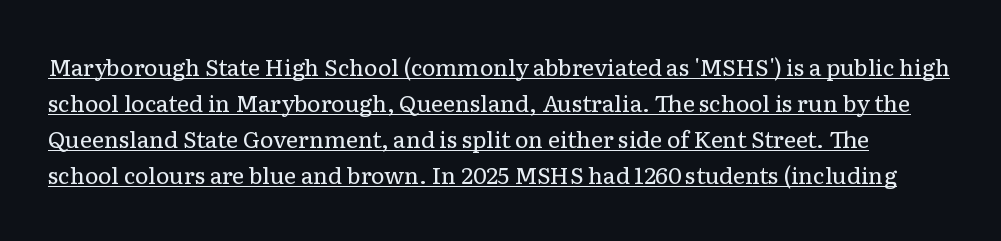
Words appear dense and cohesive because spacing is normal. A continuous stroke trails under the words, as in a hyperlink. No heavy texture on the line: the type isn't bold. A roman cut, with each character standing at attention.
